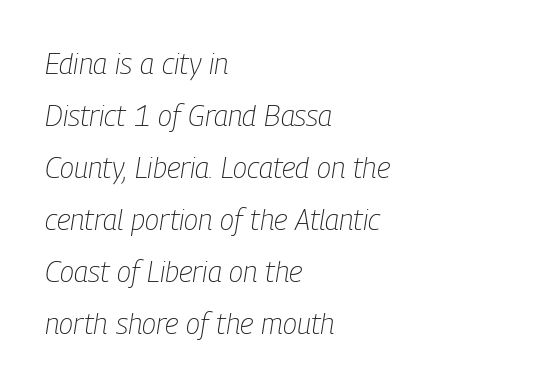
{"italic": "yes", "lean": "right", "slant_degrees": 9, "bold": "no", "weight": "light", "width": "condensed", "stroke_contrast": "low", "x_height": "medium", "monospaced": "no", "underline": "no", "align": "left", "line_spacing_ratio": 1.79, "letter_spacing": "normal", "letter_spacing_em": 0.0, "glyph_px": 29}
